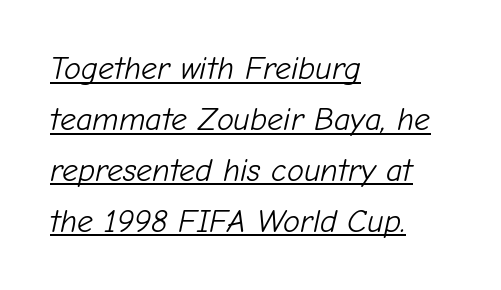
Q: Is the text bold? A: No.
Q: Is the text italic (slanted)? A: Yes, it leans right by about 12 degrees.
Q: Is the text underlined? A: Yes.
Q: How is the paragraph aligned? A: Left-aligned.
Q: Is the spacing between letters normal or unusually wide? A: Normal.
Q: Is the spacing between lines tight, normal or loose? A: Normal.
Q: Width (condensed, normal, or wide)? A: Normal.
Q: Stroke contrast? A: Low.
Q: x-height? A: Medium.
Q: Monospaced? A: No.
